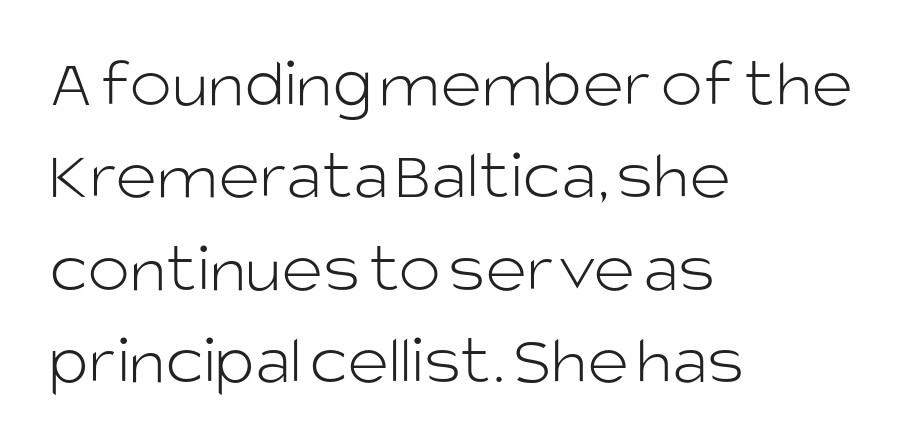
Regular leading. The passage shown has conventional tracking throughout. Upright lettering throughout. Descenders are the only things crossing below the line. Where is the straight margin? On the left. Letters have the restrained weight of plain body copy at most.
